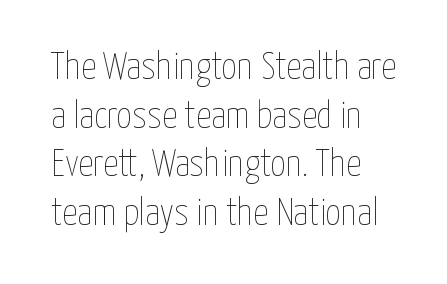
The image shows 38 px thin, condensed type, upright; set left-aligned, normal line spacing (1.28x), normal letter spacing, not underlined; low stroke contrast and a medium x-height.
